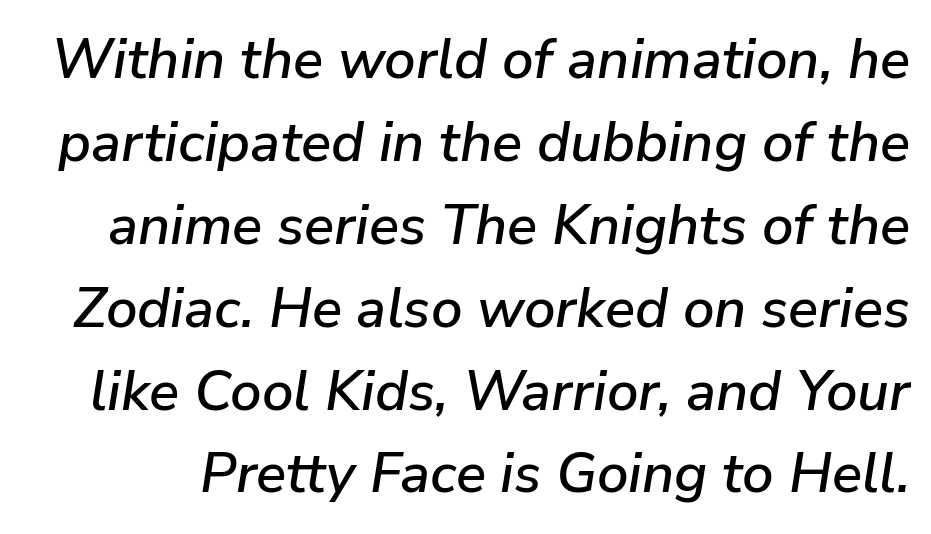
The axis of the letterforms is tilted away from vertical. Spacing verdict: proportional, widths tailored to each character. What stands out about the letter spacing? Nothing — it is the standard amount. The lines sit at an ordinary, default distance from one another. Bare-footed words on every line.
